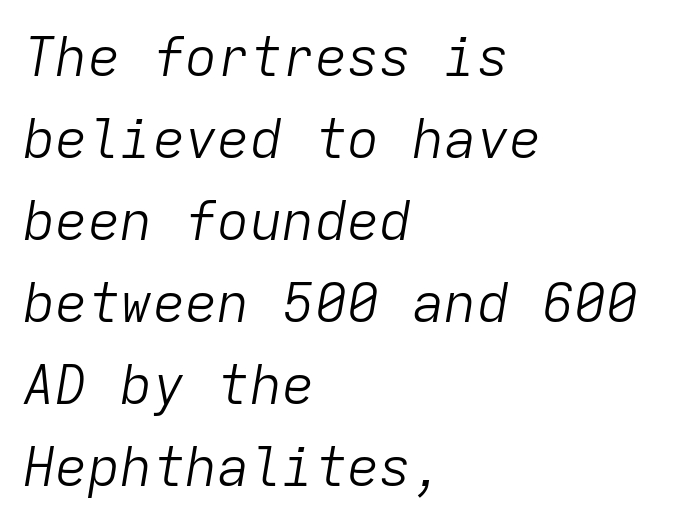
{"italic": "yes", "lean": "right", "slant_degrees": 9, "bold": "no", "weight": "light", "width": "normal", "stroke_contrast": "low", "x_height": "medium", "monospaced": "yes", "underline": "no", "align": "left", "line_spacing": "normal", "line_spacing_ratio": 1.52, "letter_spacing": "normal", "letter_spacing_em": 0.0, "glyph_px": 54}
